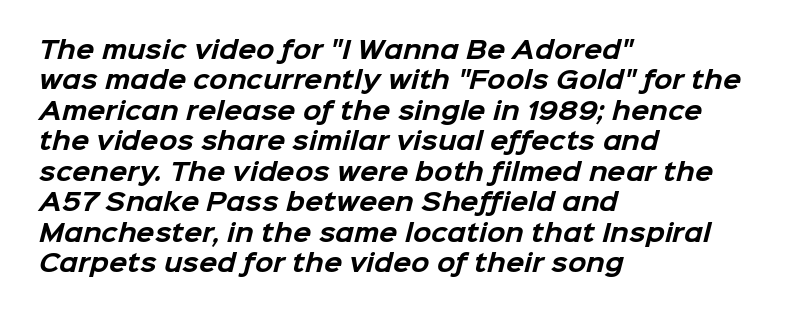
Each new line begins a customary step beneath the previous one. Descenders are the only things crossing below the line. Summary of weight: heavy, a full bold. Line starts are locked; line ends wander. The line texture is even and compact thanks to regular tracking.
